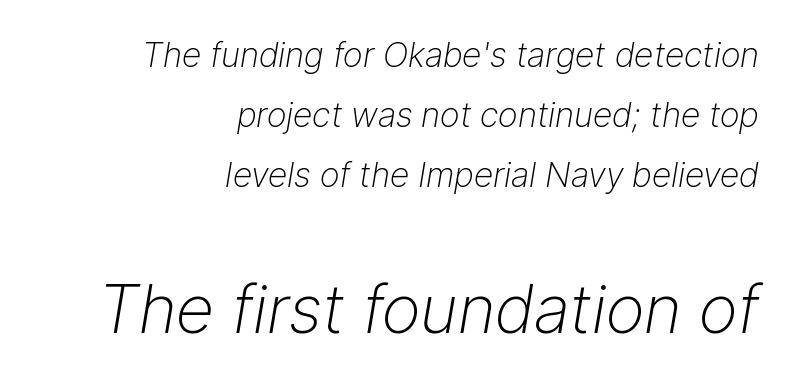
{"italic": "yes", "lean": "right", "slant_degrees": 9, "bold": "no", "weight": "light", "width": "normal", "stroke_contrast": "low", "x_height": "medium", "monospaced": "no", "underline": "no", "align": "right", "line_spacing_ratio": 1.77, "letter_spacing": "normal", "letter_spacing_em": 0.0, "larger_block": "second", "size_ratio": 1.97, "glyph_px": 67}
